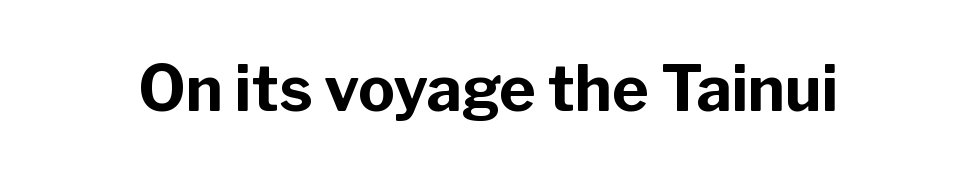
The image shows 62 px bold sans-serif type, upright; set normal letter spacing, not underlined; low stroke contrast and a medium x-height.
